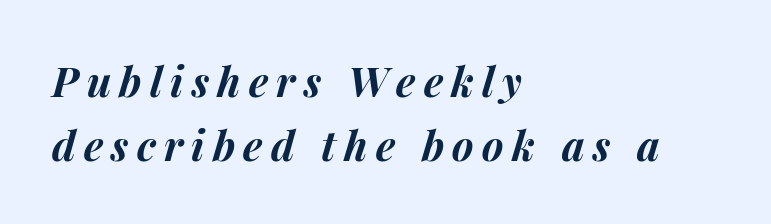
Plain, unruled lines of type. Spacing verdict: proportional, widths tailored to each character. Heft: maximum for text — a bold. The letterforms stand isolated, each surrounded by extra space. Would a proofreader flag this as italicized? Yes. The passage shown stacks its lines at a standard gap.
